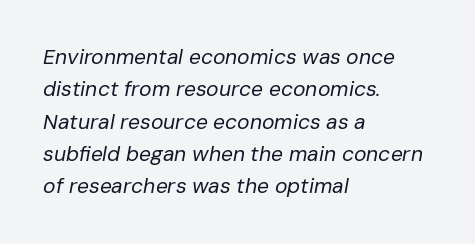
{"italic": "yes", "lean": "right", "slant_degrees": 10, "bold": "no", "underline": "no", "align": "left", "line_spacing": "normal", "line_spacing_ratio": 1.54, "letter_spacing": "normal", "letter_spacing_em": 0.0, "glyph_px": 21}
